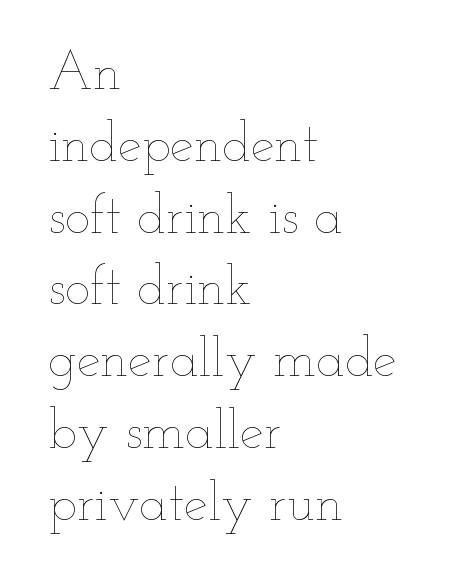
Baseline-to-baseline distance is the conventional proportion of letter height. The rendering uses natural spacing where letterforms have individual widths. These lines stack with their left ends in a neat column. Letters rest on an invisible, unmarked baseline. Quick note: not italic, upright.
